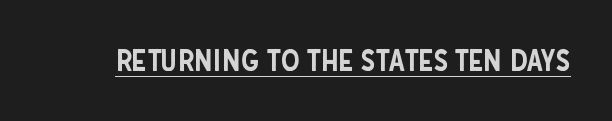
Quick note: underline on. This is roman type, the default non-slanted kind. Note the varied advance widths — an 'i' is clearly narrower than an 'm'. The rendering shows plain stroke endings on the letterforms — a sans-serif design. The horizontal fit of the characters is conventional and even.
